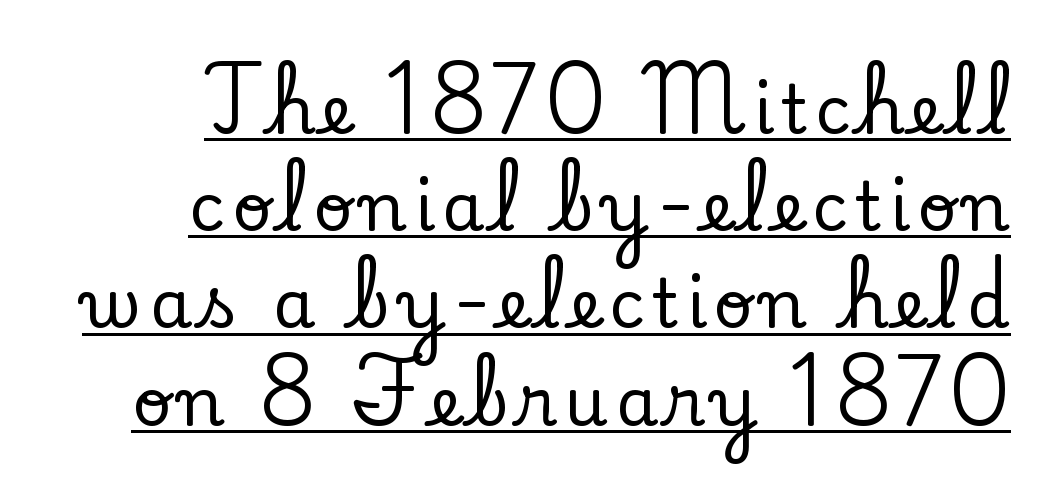
Underlining? Definitely there. Unlike italic type, these characters show no tilt at all. A flush-right, rag-left setting is used for this passage. Do the characters align in a grid? No, the font is proportional. Serif or sans? Serif — the stroke terminals have little feet. Evenly set lines give the paragraph a standard silhouette.
